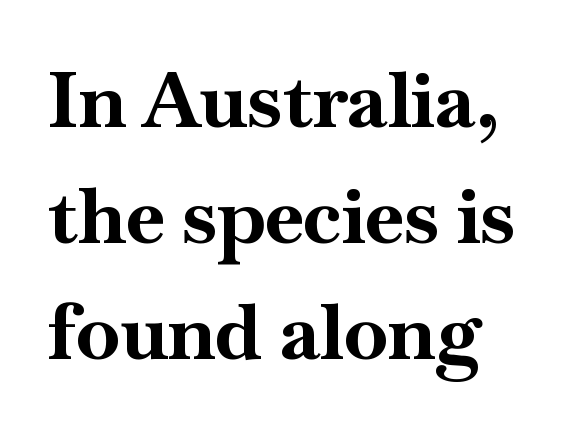
These lines sit exactly where default settings would place them. The glyphs in this specimen are seriffed. Check the space under the baseline: it is left empty. Notice how thick the strokes are: this is what a full bold looks like. Letter spacing: default.
